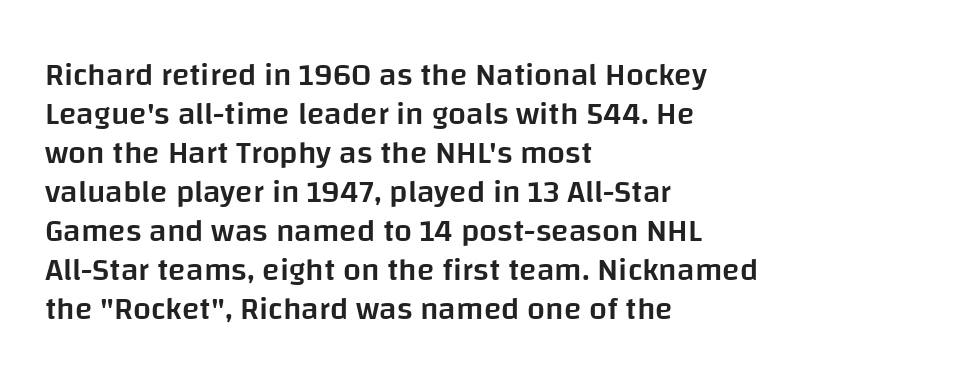
Q: Is the text bold? A: Semi-bold.
Q: Is the text italic (slanted)? A: No, it is upright.
Q: Is the typeface a serif or a sans-serif typeface? A: Sans-serif.
Q: Is the text underlined? A: No.
Q: How is the paragraph aligned? A: Left-aligned.
Q: Is the spacing between letters normal or unusually wide? A: Normal.
Q: Width (condensed, normal, or wide)? A: Normal.
Q: Stroke contrast? A: Low.
Q: x-height? A: Large.
Q: Monospaced? A: No.
